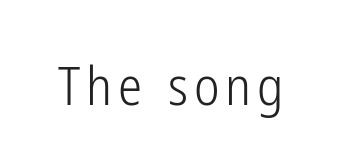
Q: Is the text bold? A: No.
Q: Is the text italic (slanted)? A: No, it is upright.
Q: Is the typeface a serif or a sans-serif typeface? A: Sans-serif.
Q: Is the text underlined? A: No.
Q: Width (condensed, normal, or wide)? A: Condensed.
Q: Stroke contrast? A: Low.
Q: x-height? A: Medium.
Q: Monospaced? A: No.
